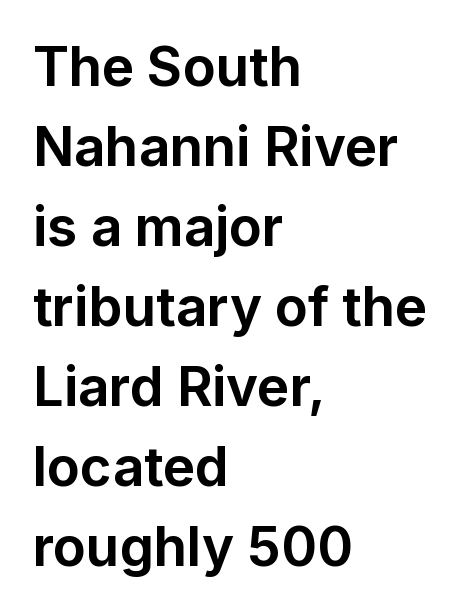
{"serif": "no", "italic": "no", "bold": "yes", "weight": "bold", "width": "normal", "stroke_contrast": "low", "x_height": "medium", "monospaced": "no", "underline": "no", "align": "left", "line_spacing": "normal", "line_spacing_ratio": 1.48, "letter_spacing": "normal", "letter_spacing_em": 0.0, "glyph_px": 54}
